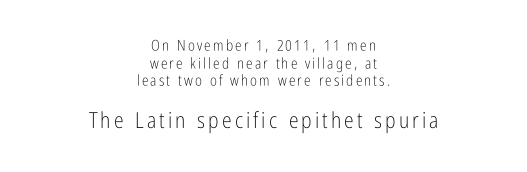
{"italic": "no", "bold": "no", "underline": "no", "align": "center", "line_spacing_ratio": 1.18, "larger_block": "second", "size_ratio": 1.47, "glyph_px": 22}
